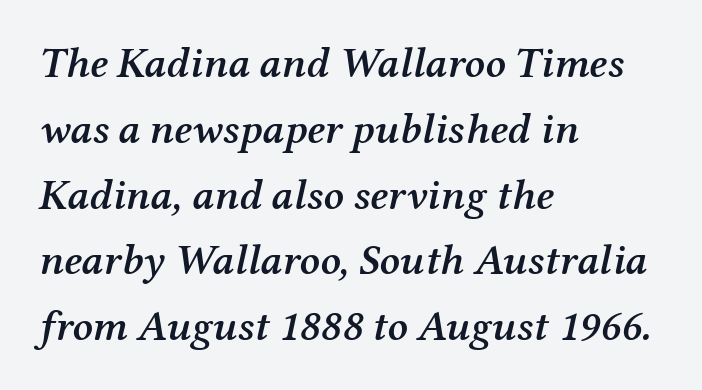
Q: Is the text bold? A: Semi-bold.
Q: Is the text italic (slanted)? A: Yes, it leans right by about 12 degrees.
Q: Is the typeface a serif or a sans-serif typeface? A: Serif.
Q: Is the text underlined? A: No.
Q: How is the paragraph aligned? A: Left-aligned.
Q: Is the spacing between letters normal or unusually wide? A: Normal.
Q: Is the spacing between lines tight, normal or loose? A: Normal.
Q: Width (condensed, normal, or wide)? A: Normal.
Q: Stroke contrast? A: Medium.
Q: x-height? A: Medium.
Q: Monospaced? A: No.
